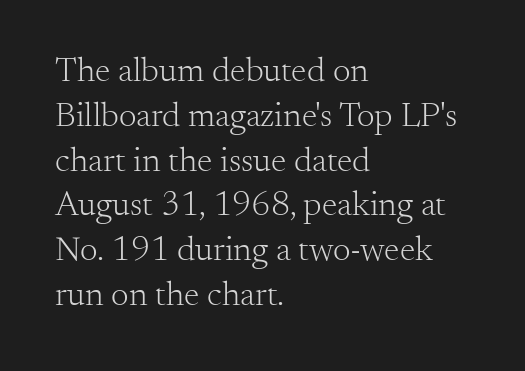
Q: Is the text bold? A: No.
Q: Is the text italic (slanted)? A: No, it is upright.
Q: Is the typeface a serif or a sans-serif typeface? A: Serif.
Q: Is the text underlined? A: No.
Q: How is the paragraph aligned? A: Left-aligned.
Q: Is the spacing between letters normal or unusually wide? A: Normal.
Q: Is the spacing between lines tight, normal or loose? A: Normal.
Q: Width (condensed, normal, or wide)? A: Normal.
Q: Stroke contrast? A: Medium.
Q: x-height? A: Small.
Q: Monospaced? A: No.
